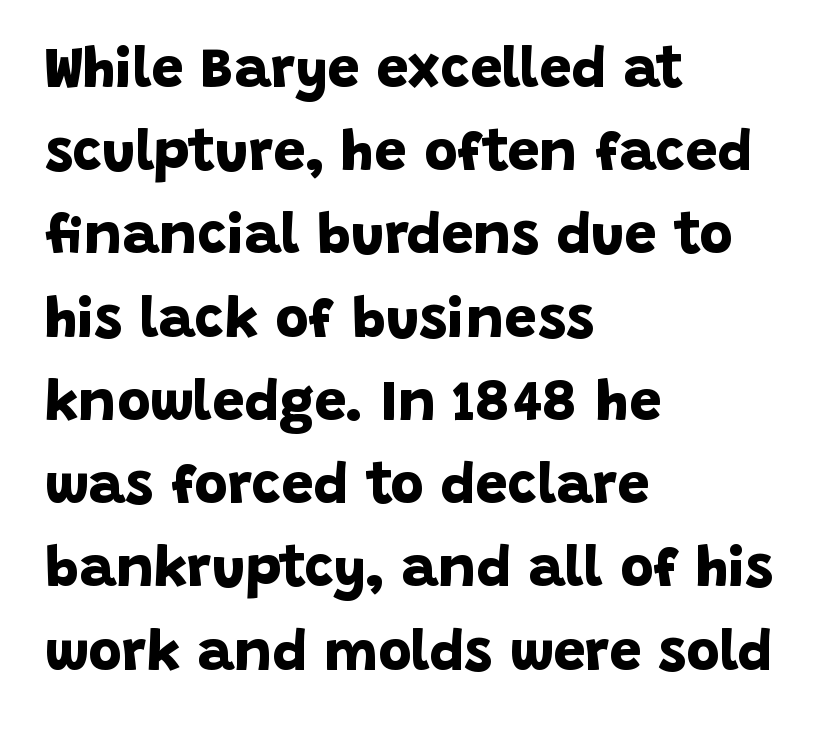
This sample is left-justified, so line endings fall wherever the words run out. In terms of leading, this rendering sits right in the middle. Underline: absent. Serifs: no, the terminals of the letterforms are clean.
